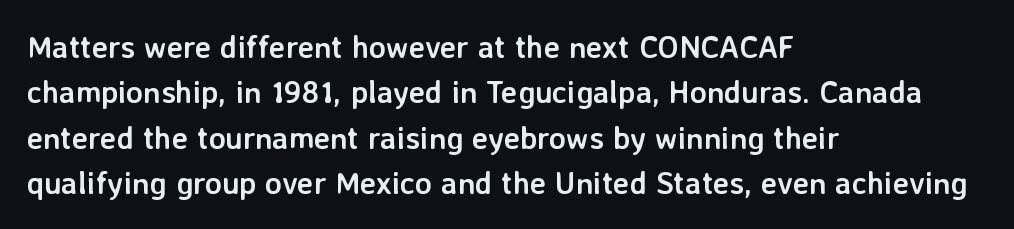
Is this a sans? Yes — the strokes have no serifs. Check under the words: just untouched page. Every letter is thick-stroked: bold, no question. The letters stand straight up with perfectly vertical stems. Here the glyphs are tracked normally, forming tight word shapes.
